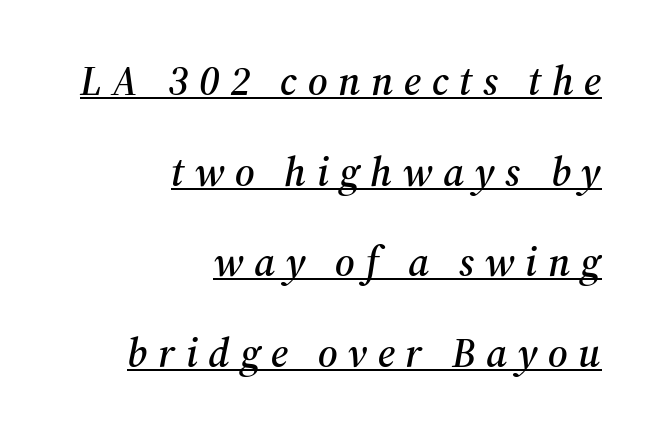
The image shows 41 px serif type, italic (leaning right); set right-aligned, loose line spacing (2.21x), unusually wide letter spacing (+0.26 em), underlined; medium stroke contrast and a medium x-height.
